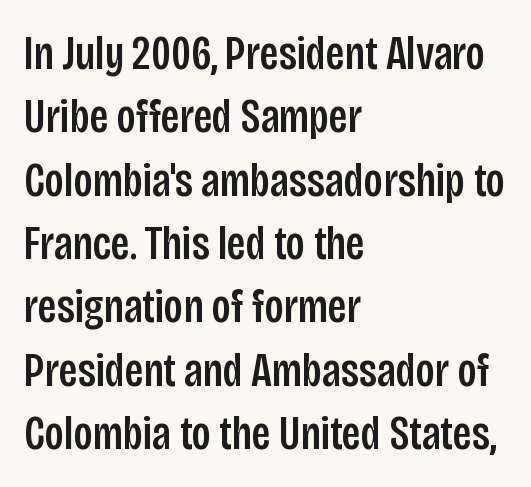
Q: Is the text italic (slanted)? A: No, it is upright.
Q: Is the typeface a serif or a sans-serif typeface? A: Sans-serif.
Q: Is the text underlined? A: No.
Q: How is the paragraph aligned? A: Left-aligned.
Q: Is the spacing between letters normal or unusually wide? A: Normal.
Q: Is the spacing between lines tight, normal or loose? A: Normal.
Q: Width (condensed, normal, or wide)? A: Condensed.
Q: Stroke contrast? A: Low.
Q: x-height? A: Large.
Q: Monospaced? A: No.
